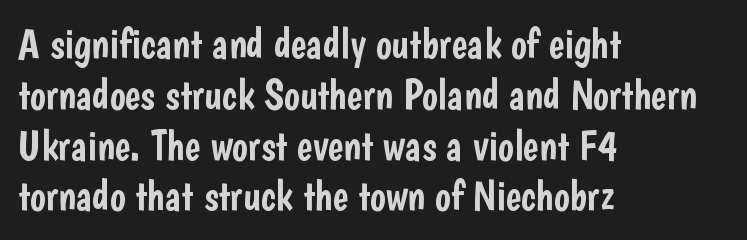
{"serif": "no", "italic": "no", "width": "condensed", "stroke_contrast": "low", "x_height": "medium", "monospaced": "no", "underline": "no", "align": "left", "line_spacing_ratio": 1.21, "letter_spacing": "normal", "letter_spacing_em": 0.0, "glyph_px": 42}
